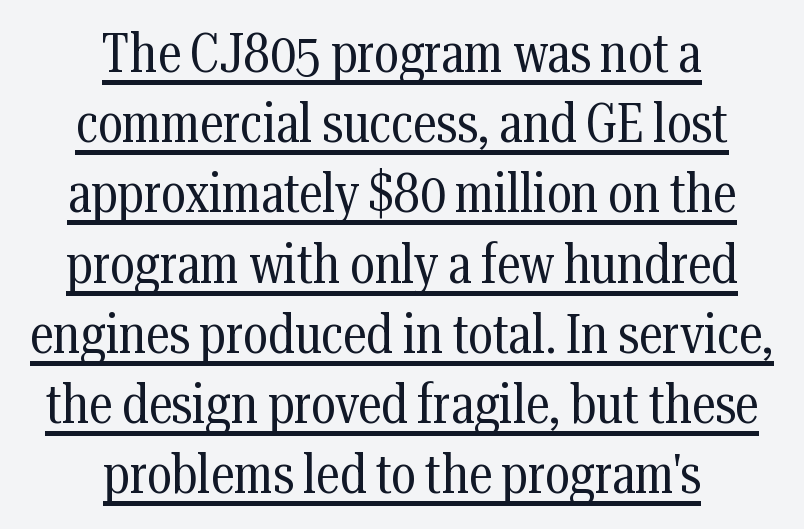
Upright lettering throughout. The face used here is seriffed, in the tradition of book romans. Proportional: the letters do not fall into vertical columns. Summary of vertical rhythm: regular, with standard interline spacing.
